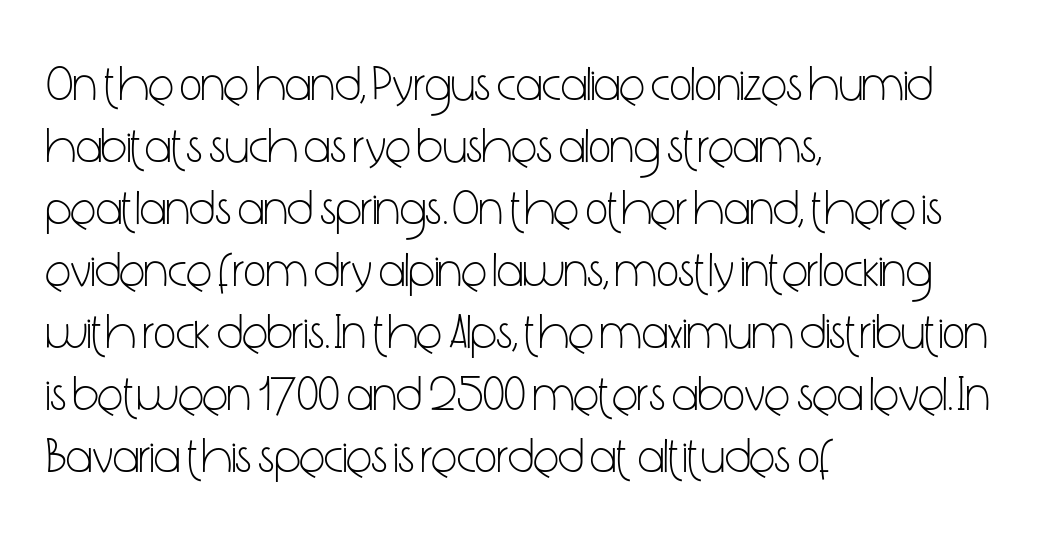
The image shows 48 px light, condensed sans-serif type, upright; set left-aligned, normal line spacing (1.29x), normal letter spacing, not underlined; low stroke contrast and a medium x-height.
